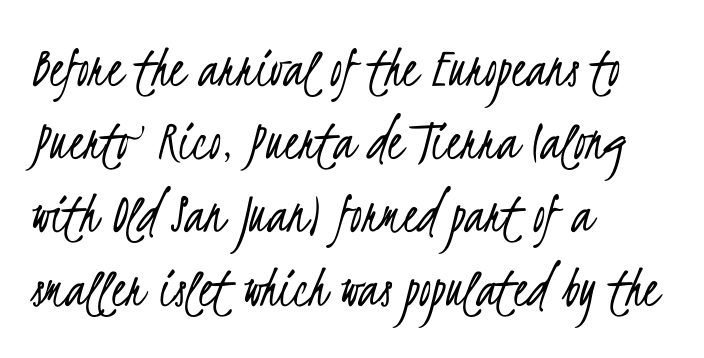
{"serif": "no", "bold": "no", "weight": "light", "width": "condensed", "stroke_contrast": "low", "x_height": "small", "monospaced": "no", "underline": "no", "align": "left", "line_spacing_ratio": 1.22, "letter_spacing": "normal", "letter_spacing_em": 0.0, "glyph_px": 60}
